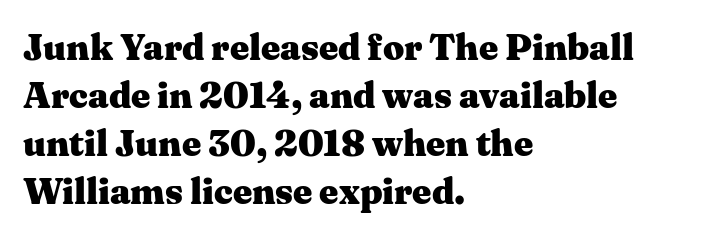
Q: Is the text bold? A: Yes.
Q: Is the text italic (slanted)? A: No, it is upright.
Q: Is the typeface a serif or a sans-serif typeface? A: Serif.
Q: Is the text underlined? A: No.
Q: How is the paragraph aligned? A: Left-aligned.
Q: Is the spacing between letters normal or unusually wide? A: Normal.
Q: Is the spacing between lines tight, normal or loose? A: Normal.
Q: Width (condensed, normal, or wide)? A: Wide.
Q: Stroke contrast? A: Medium.
Q: x-height? A: Medium.
Q: Monospaced? A: No.
